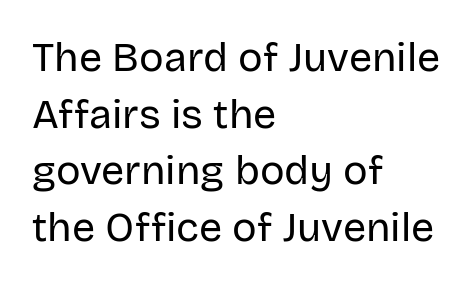
Q: Is the text bold? A: No.
Q: Is the text italic (slanted)? A: No, it is upright.
Q: Is the typeface a serif or a sans-serif typeface? A: Sans-serif.
Q: Is the text underlined? A: No.
Q: How is the paragraph aligned? A: Left-aligned.
Q: Is the spacing between letters normal or unusually wide? A: Normal.
Q: Is the spacing between lines tight, normal or loose? A: Normal.
Q: Width (condensed, normal, or wide)? A: Normal.
Q: Stroke contrast? A: Low.
Q: x-height? A: Large.
Q: Monospaced? A: No.
